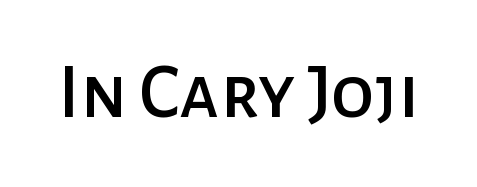
{"serif": "no", "italic": "no", "width": "normal", "stroke_contrast": "low", "x_height": "medium", "monospaced": "no", "underline": "no", "letter_spacing": "normal", "letter_spacing_em": 0.0, "glyph_px": 78}
